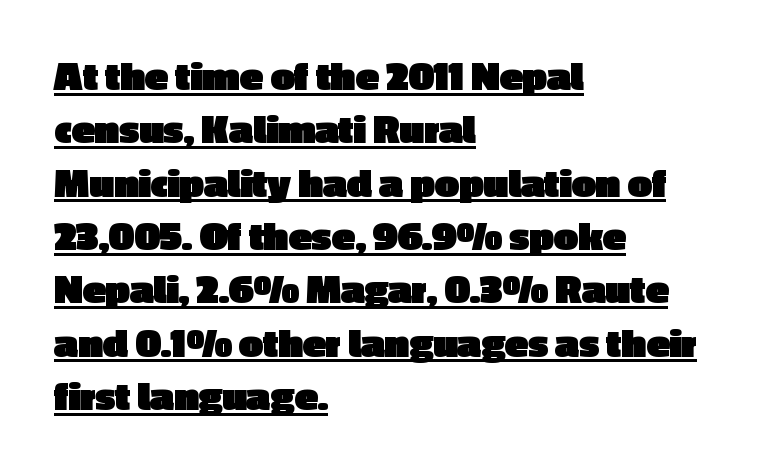
The image shows 43 px heavy sans-serif type, upright; set left-aligned, line spacing 1.24x, normal letter spacing, underlined; a medium x-height.
